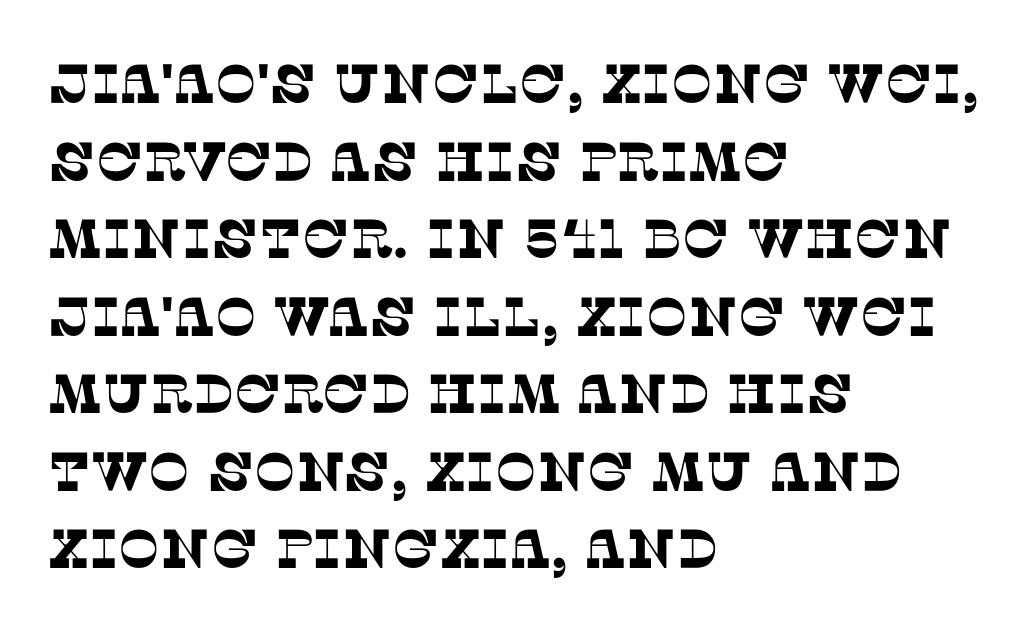
The image shows 55 px serif type; set left-aligned, normal line spacing (1.41x), normal letter spacing, not underlined; low stroke contrast and a large x-height.
